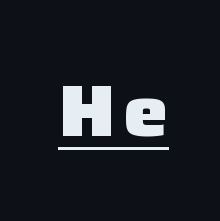
Each letter keeps its own natural width here, so spacing adapts to shape. I'd call this a sans setting — the letters go barefoot. Upright lettering throughout. This is underlined copy, the kind a proofreader might mark for attention. Heavy, bold letterforms.
